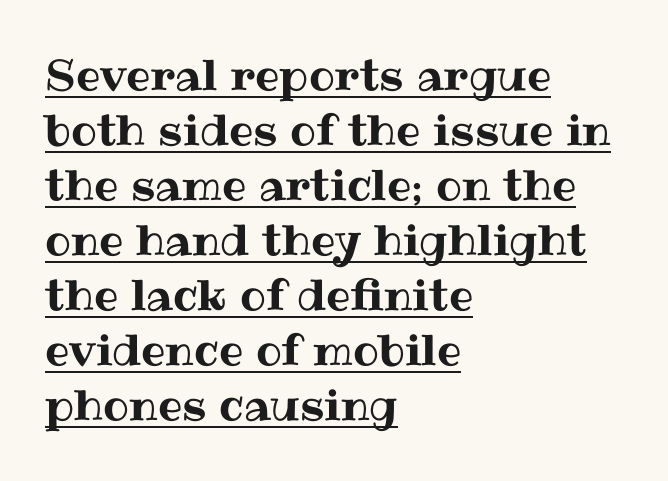
A normal amount of white space separates one row of letters from the next. Notice how the stems are strictly vertical — no italics here. A classic flush-left, rag-right setting is used for this passage. Glance below the letters and you will spot a drawn line.
